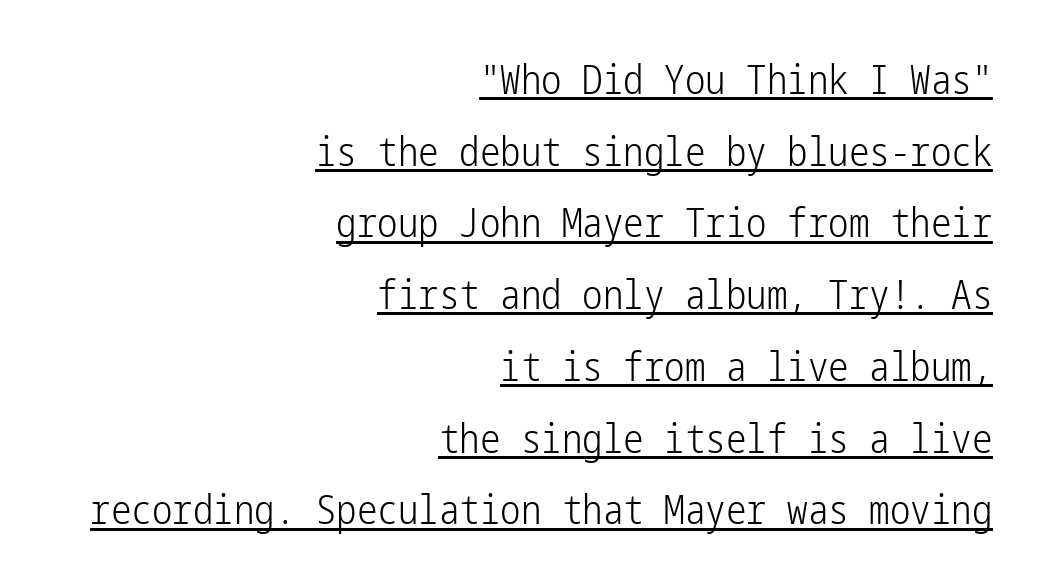
{"serif": "no", "italic": "no", "bold": "no", "weight": "light", "width": "condensed", "stroke_contrast": "low", "x_height": "medium", "underline": "yes", "align": "right", "line_spacing_ratio": 1.75, "letter_spacing": "normal", "letter_spacing_em": 0.0, "glyph_px": 41}
